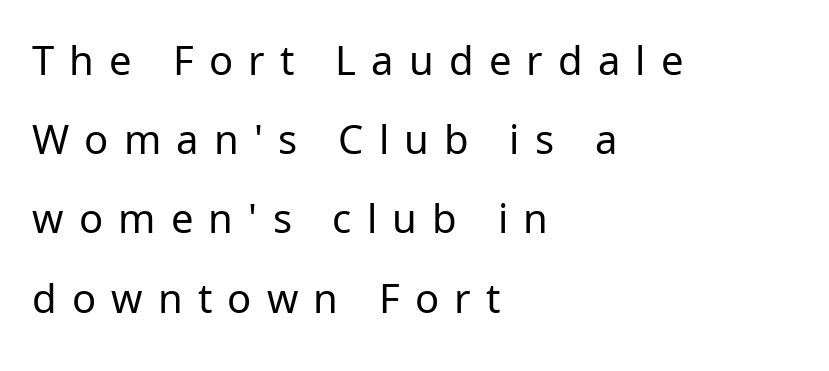
{"serif": "no", "italic": "no", "bold": "no", "weight": "regular", "width": "normal", "stroke_contrast": "low", "x_height": "medium", "monospaced": "no", "underline": "no", "align": "left", "line_spacing": "loose", "line_spacing_ratio": 1.98, "letter_spacing": "wide", "letter_spacing_em": 0.38, "glyph_px": 40}
